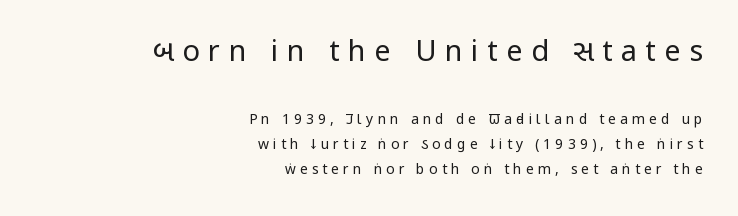
Q: Is the text bold? A: No.
Q: Is the text italic (slanted)? A: No, it is upright.
Q: Is the typeface a serif or a sans-serif typeface? A: Sans-serif.
Q: Is the text underlined? A: No.
Q: How is the paragraph aligned? A: Right-aligned.
Q: Is the spacing between letters normal or unusually wide? A: Unusually wide.
Q: Which block of text is set in a larger size, the first (top) or the second (bottom)? A: The first (top) one.
Q: Width (condensed, normal, or wide)? A: Condensed.
Q: Stroke contrast? A: Low.
Q: x-height? A: Large.
Q: Monospaced? A: No.
